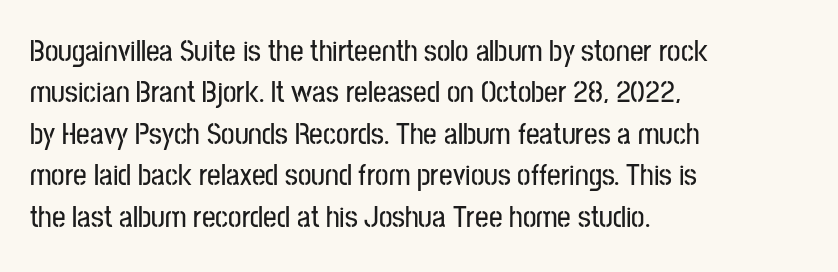
The image shows 30 px condensed sans-serif type, upright; set left-aligned, normal line spacing (1.38x), normal letter spacing, not underlined; low stroke contrast and a medium x-height.
